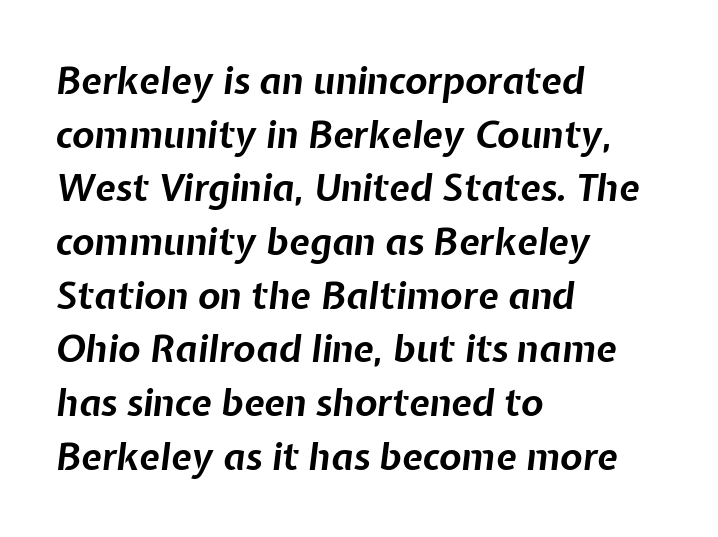
{"italic": "yes", "lean": "right", "slant_degrees": 7, "bold": "yes", "weight": "bold", "width": "normal", "stroke_contrast": "low", "x_height": "medium", "monospaced": "no", "underline": "no", "align": "left", "line_spacing": "normal", "line_spacing_ratio": 1.45, "letter_spacing": "normal", "letter_spacing_em": 0.0, "glyph_px": 37}
